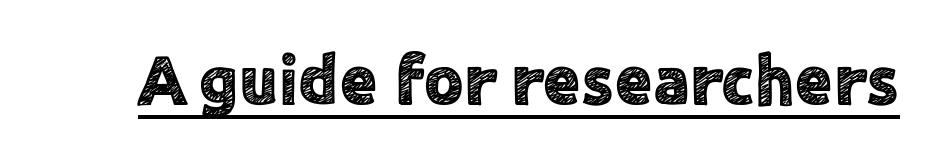
This is sans-serif lettering, the kind often seen on screens and signage. Spacing between characters is what you'd get straight out of the box. Spacing verdict: proportional, widths tailored to each character. Style check: upright.
